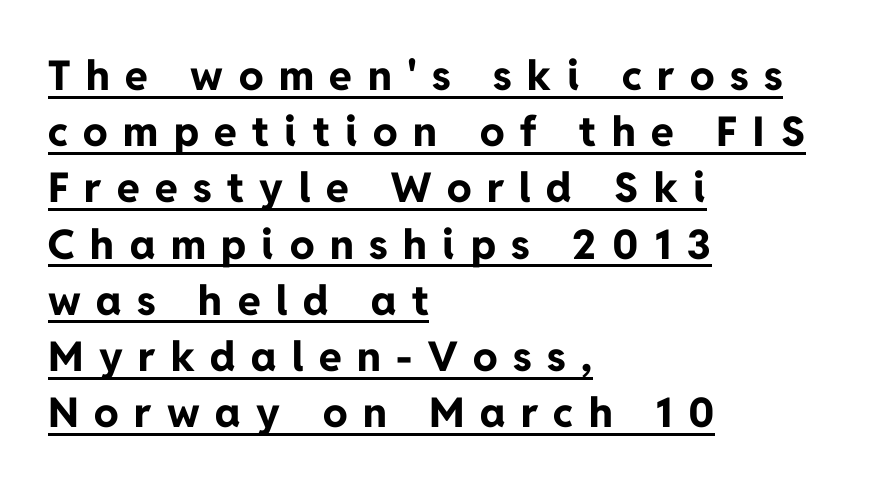
The image shows 41 px bold sans-serif type, upright; set left-aligned, normal line spacing (1.37x), unusually wide letter spacing (+0.38 em), underlined; low stroke contrast and a medium x-height.
